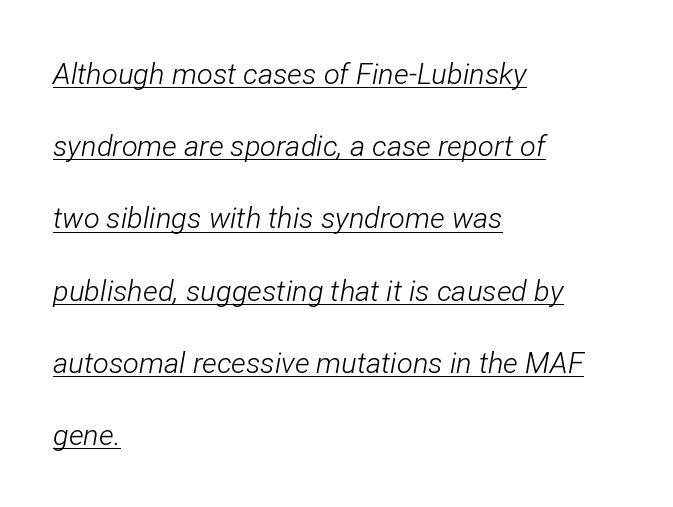
If you measured baseline to baseline, you'd find a long distance. The specimen reads as italic at a glance. Weight: regular or lighter. A typesetter would call this proportional, since set widths differ per character.
